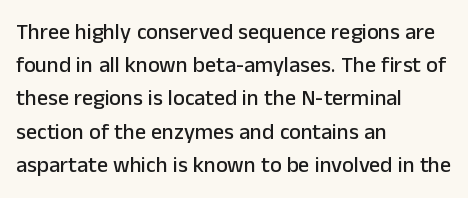
{"italic": "no", "underline": "no", "align": "left", "line_spacing": "normal", "line_spacing_ratio": 1.51, "letter_spacing": "normal", "letter_spacing_em": 0.0, "glyph_px": 22}
